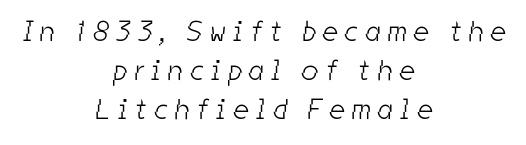
Each stroke keeps to a modest, everyday thickness or less. The face used here is a sans, in the tradition of grotesques and geometrics. A typesetter would call this proportional, since set widths differ per character. Is the block centered? Yes — each line is placed symmetrically about the middle. A typesetter would call this leading conventional body-copy spacing. The glyphs are unaccompanied by any horizontal stroke below them.
